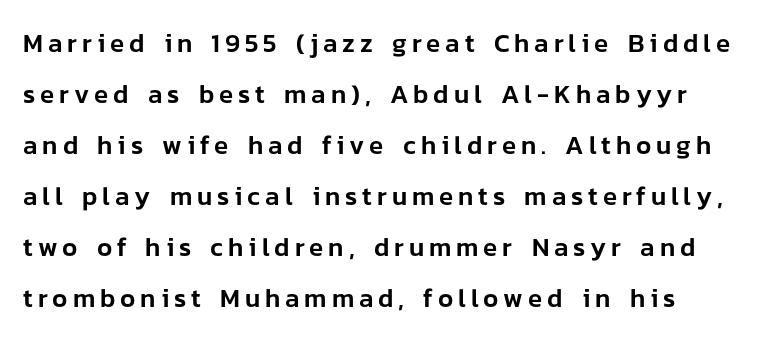
{"italic": "no", "underline": "no", "line_spacing": "loose", "line_spacing_ratio": 1.96, "glyph_px": 26}
